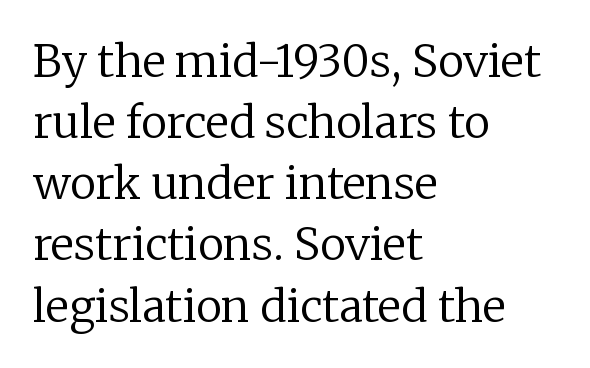
Q: Is the text bold? A: No.
Q: Is the text italic (slanted)? A: No, it is upright.
Q: Is the typeface a serif or a sans-serif typeface? A: Serif.
Q: Is the text underlined? A: No.
Q: How is the paragraph aligned? A: Left-aligned.
Q: Is the spacing between letters normal or unusually wide? A: Normal.
Q: Is the spacing between lines tight, normal or loose? A: Normal.
Q: Width (condensed, normal, or wide)? A: Normal.
Q: Stroke contrast? A: Low.
Q: x-height? A: Medium.
Q: Monospaced? A: No.
